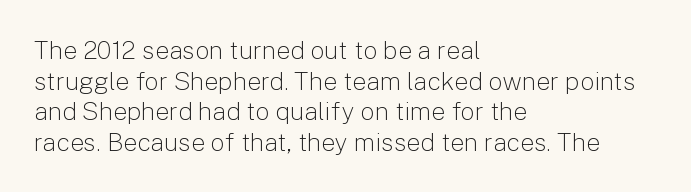
The image shows 25 px text type, upright; set left-aligned, line spacing 1.23x, normal letter spacing, not underlined.
